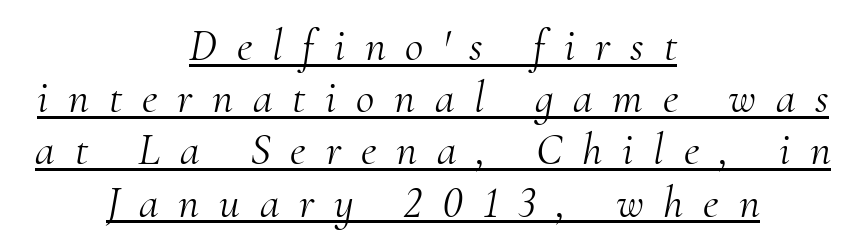
The image shows 45 px light serif type, italic (leaning right); set centered, line spacing 1.16x, unusually wide letter spacing (+0.44 em), underlined; medium stroke contrast and a small x-height.
